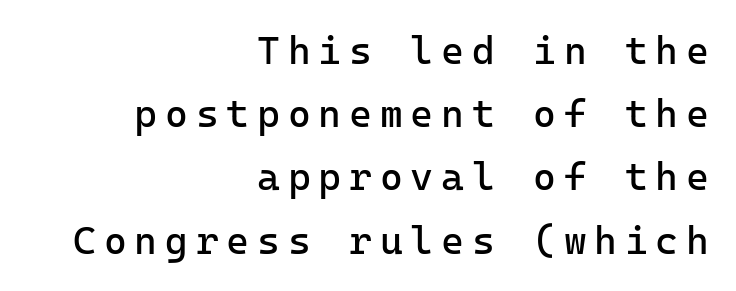
{"serif": "no", "italic": "no", "bold": "no", "weight": "regular", "width": "normal", "stroke_contrast": "low", "x_height": "medium", "monospaced": "yes", "underline": "no", "align": "right", "line_spacing": "normal", "line_spacing_ratio": 1.62, "letter_spacing": "wide", "letter_spacing_em": 0.2, "glyph_px": 39}
